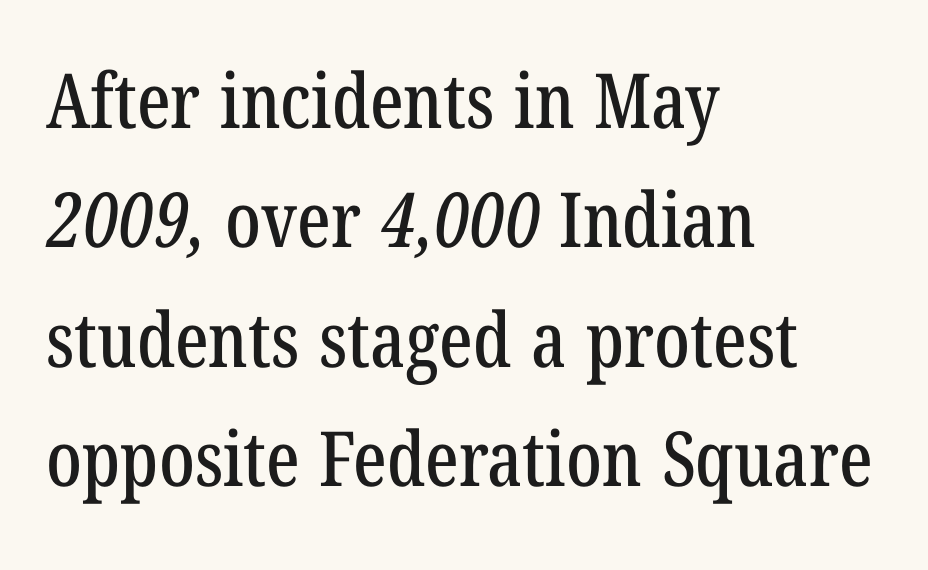
Q: Is the typeface a serif or a sans-serif typeface? A: Serif.
Q: Is the text underlined? A: No.
Q: How is the paragraph aligned? A: Left-aligned.
Q: Is the spacing between letters normal or unusually wide? A: Normal.
Q: Is the spacing between lines tight, normal or loose? A: Normal.
Q: Width (condensed, normal, or wide)? A: Condensed.
Q: Stroke contrast? A: Low.
Q: x-height? A: Medium.
Q: Monospaced? A: No.
